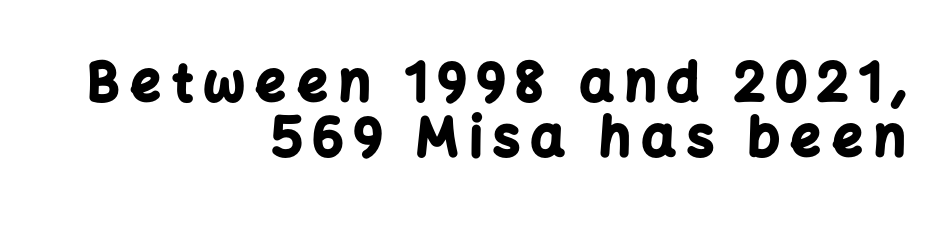
{"serif": "no", "italic": "no", "bold": "yes", "weight": "bold", "width": "normal", "stroke_contrast": "low", "x_height": "medium", "monospaced": "no", "underline": "no", "align": "right", "line_spacing": "tight", "line_spacing_ratio": 1.04, "letter_spacing": "wide", "letter_spacing_em": 0.21, "glyph_px": 53}
